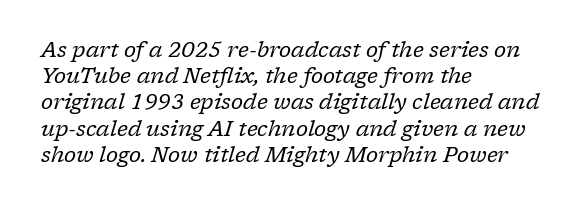
{"italic": "yes", "lean": "right", "slant_degrees": 17, "bold": "no", "underline": "no", "align": "left", "line_spacing": "normal", "line_spacing_ratio": 1.25, "letter_spacing": "normal", "letter_spacing_em": 0.0, "glyph_px": 21}
